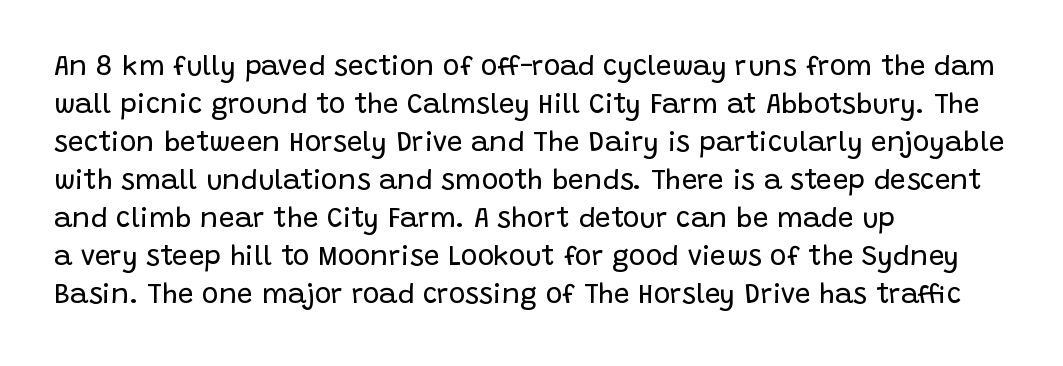
Q: Is the text bold? A: No.
Q: Is the text italic (slanted)? A: No, it is upright.
Q: Is the typeface a serif or a sans-serif typeface? A: Sans-serif.
Q: Is the text underlined? A: No.
Q: How is the paragraph aligned? A: Left-aligned.
Q: Is the spacing between letters normal or unusually wide? A: Normal.
Q: Is the spacing between lines tight, normal or loose? A: Normal.
Q: Width (condensed, normal, or wide)? A: Normal.
Q: Stroke contrast? A: Low.
Q: x-height? A: Large.
Q: Monospaced? A: No.
